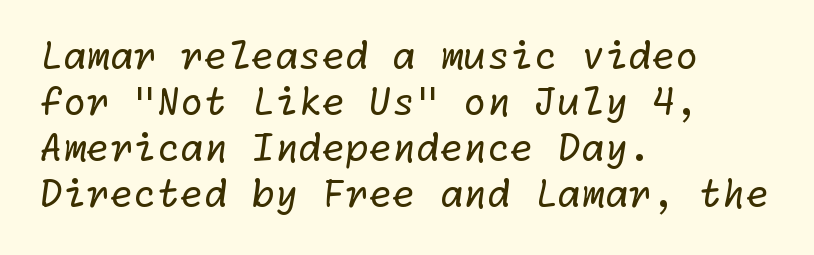
The image shows 38 px regular-weight sans-serif type; set left-aligned, line spacing 1.21x, normal letter spacing, not underlined; low stroke contrast and a medium x-height.
